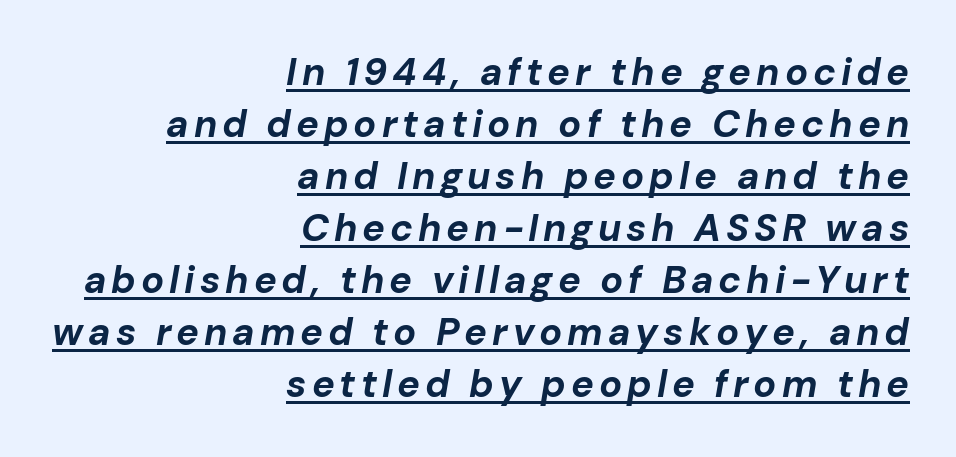
The image shows 38 px bold type, italic (leaning right); set right-aligned, normal line spacing (1.37x), underlined; low stroke contrast and a medium x-height.
